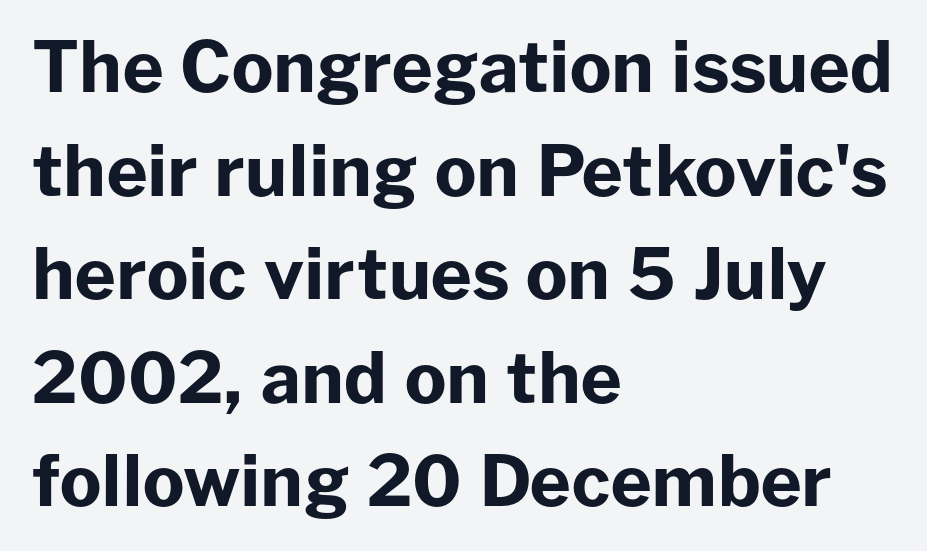
The image shows 70 px bold sans-serif type, upright; set left-aligned, normal line spacing (1.48x), normal letter spacing, not underlined; low stroke contrast and a medium x-height.
